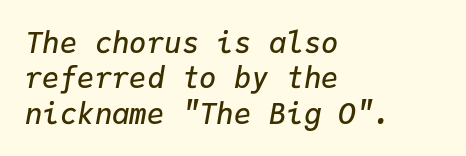
{"italic": "yes", "lean": "right", "slant_degrees": 9, "bold": "semi", "weight": "semibold", "width": "normal", "stroke_contrast": "low", "x_height": "medium", "monospaced": "yes", "underline": "no", "align": "left", "line_spacing_ratio": 1.22, "letter_spacing": "normal", "letter_spacing_em": 0.0, "glyph_px": 29}
